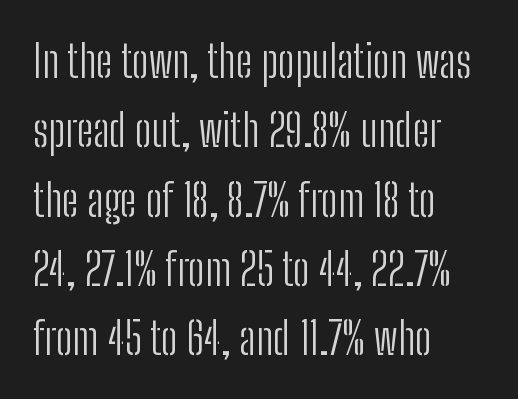
Think of a printed novel: that variable character pitch is what you see here. Grotesque or geometric, the face here clearly has no serifs. Do the letters lean? They stand straight. Typeset ragged right — the left edge is the straight one. Letters rest on an invisible, unmarked baseline. If you measured baseline to baseline, you'd find a middling distance.
